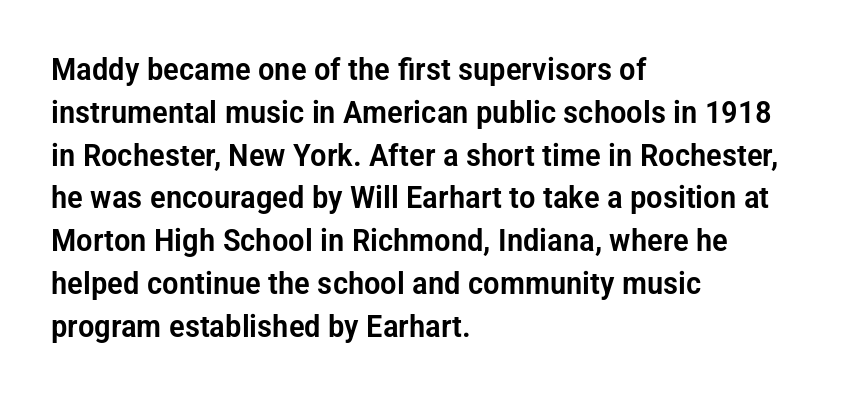
{"serif": "no", "italic": "no", "width": "condensed", "stroke_contrast": "low", "x_height": "medium", "monospaced": "no", "underline": "no", "align": "left", "line_spacing": "normal", "line_spacing_ratio": 1.38, "letter_spacing": "normal", "letter_spacing_em": 0.0, "glyph_px": 31}
